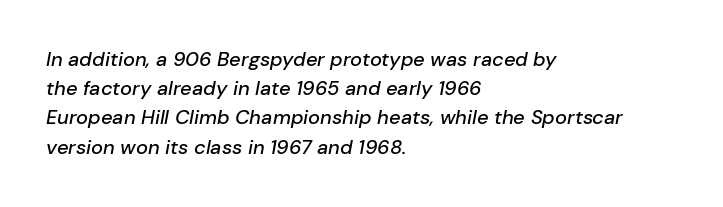
Q: Is the text italic (slanted)? A: Yes, it leans right by about 10 degrees.
Q: Is the text underlined? A: No.
Q: How is the paragraph aligned? A: Left-aligned.
Q: Is the spacing between letters normal or unusually wide? A: Normal.
Q: Is the spacing between lines tight, normal or loose? A: Normal.
